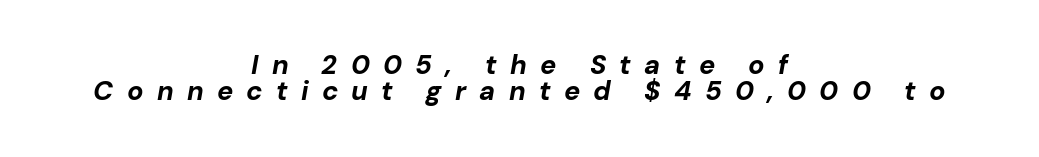
The gaps between neighbouring characters are conspicuously large. Rows of type sit shoulder to shoulder in the vertical direction. Is the type slanted? Yes — the strokes lean at a clear angle. Compared with a flush-left layout, this one balances lines on the center instead.
